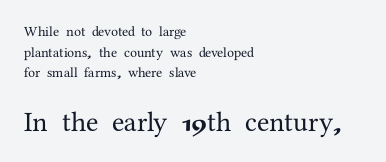
Q: Is the text italic (slanted)? A: No, it is upright.
Q: Is the typeface a serif or a sans-serif typeface? A: Serif.
Q: Is the text underlined? A: No.
Q: How is the paragraph aligned? A: Left-aligned.
Q: Is the spacing between letters normal or unusually wide? A: Normal.
Q: Is the spacing between lines tight, normal or loose? A: Normal.
Q: Which block of text is set in a larger size, the first (top) or the second (bottom)? A: The second (bottom) one.
Q: Width (condensed, normal, or wide)? A: Normal.
Q: Stroke contrast? A: Medium.
Q: x-height? A: Medium.
Q: Monospaced? A: No.
